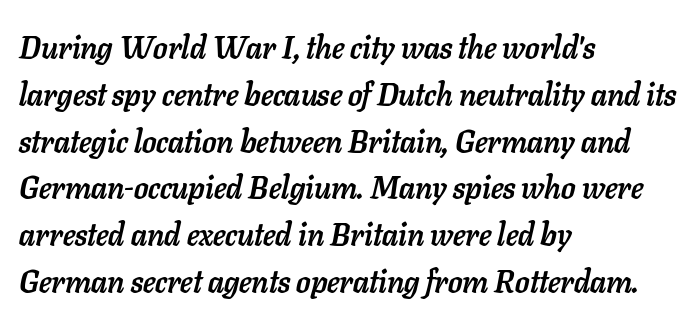
{"italic": "yes", "lean": "right", "slant_degrees": 11, "bold": "yes", "weight": "semibold", "width": "normal", "stroke_contrast": "low", "x_height": "medium", "monospaced": "no", "underline": "no", "align": "left", "line_spacing": "normal", "line_spacing_ratio": 1.51, "letter_spacing": "normal", "letter_spacing_em": 0.0, "glyph_px": 31}
